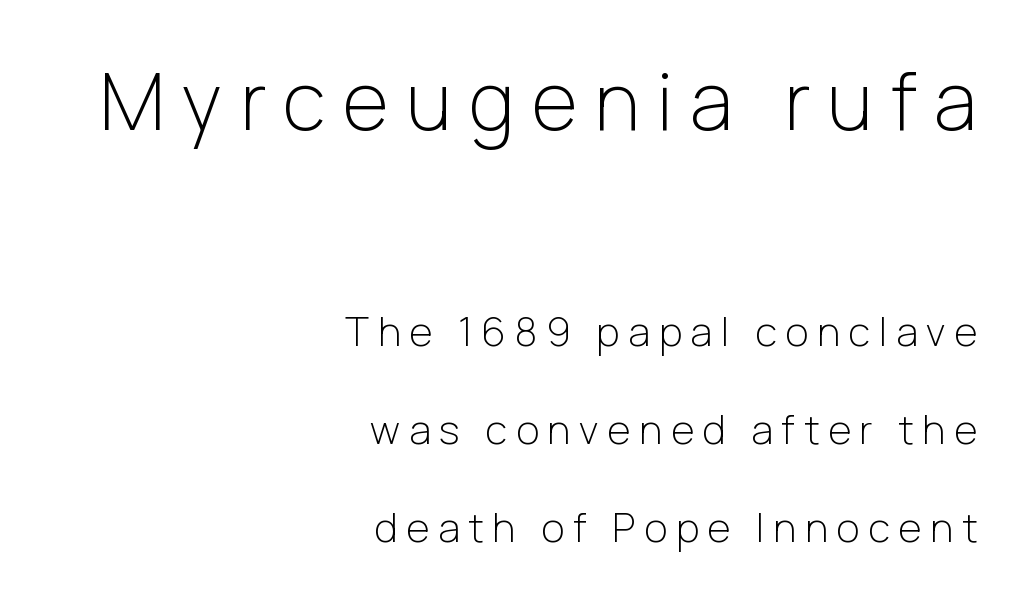
{"serif": "no", "italic": "no", "bold": "no", "weight": "light", "width": "normal", "stroke_contrast": "low", "x_height": "medium", "monospaced": "no", "underline": "no", "align": "right", "line_spacing": "loose", "line_spacing_ratio": 2.46, "letter_spacing": "wide", "letter_spacing_em": 0.22, "larger_block": "first", "size_ratio": 1.98, "glyph_px": 79}
